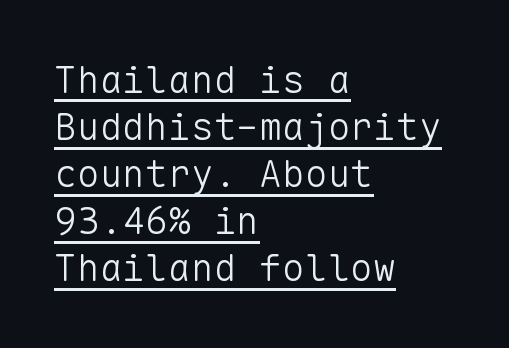
{"serif": "no", "italic": "no", "bold": "no", "weight": "light", "width": "normal", "stroke_contrast": "low", "x_height": "medium", "monospaced": "yes", "underline": "yes", "align": "left", "line_spacing_ratio": 1.24, "letter_spacing": "normal", "letter_spacing_em": 0.0, "glyph_px": 38}
